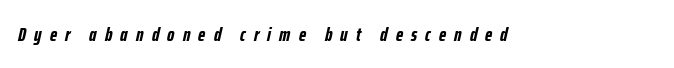
The type is letterspaced generously, with wide tracking. Emphasis-style slanted type is in use. The baseline area is clear. Emphasis by weight is at full strength: bold.
